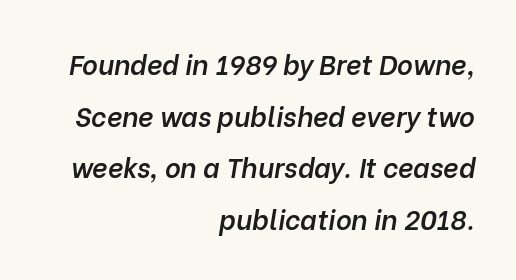
Caption: standard tracking, unaltered. Its strokes are somewhat broadened, the hallmark of semibold type. Baseline-to-baseline distance is far greater than the letter height. The glyphs look as if they've been sheared to an angle. The specimen omits any rule beneath the text block's lines.
